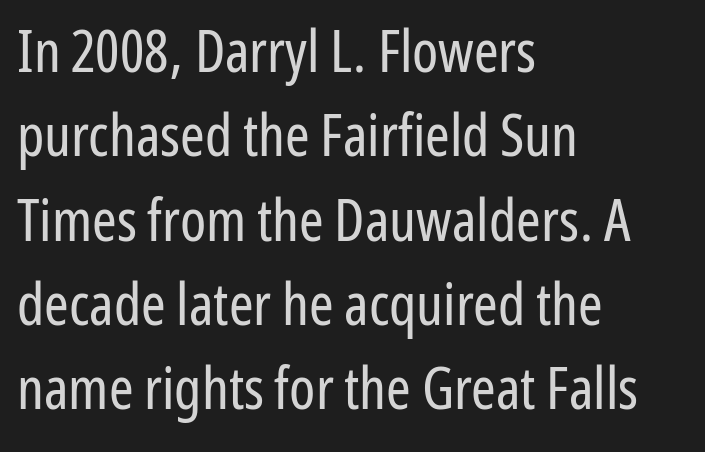
{"serif": "no", "italic": "no", "bold": "no", "weight": "regular", "width": "condensed", "stroke_contrast": "low", "x_height": "medium", "monospaced": "no", "underline": "no", "align": "left", "line_spacing": "normal", "line_spacing_ratio": 1.43, "letter_spacing": "normal", "letter_spacing_em": 0.0, "glyph_px": 59}
